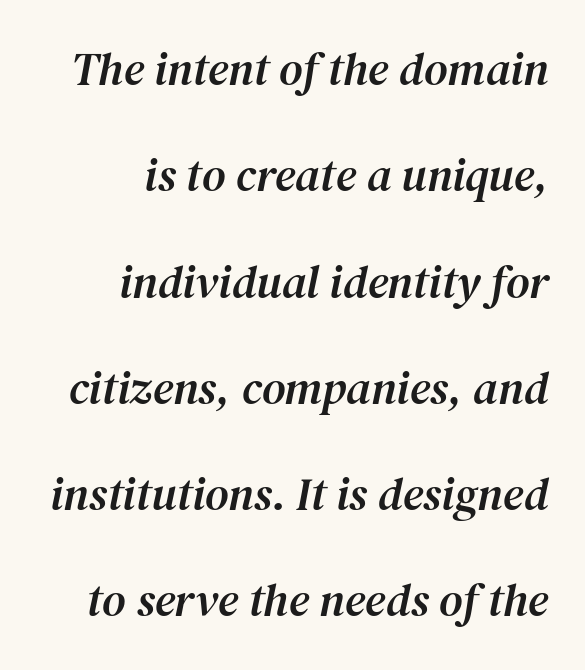
These lines keep a tight, regular rhythm from letter to letter. Is this a fixed-width face? No — the glyphs have proportional, varying widths. Line spacing here is loose. Any mark beneath the type? The region is blank. Slanted lettering throughout. This is serif lettering, the kind often seen in printed books.
